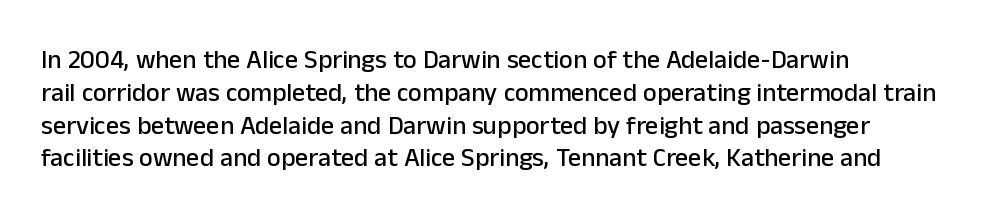
The image shows 26 px text type, upright; set left-aligned, normal line spacing (1.26x), normal letter spacing, not underlined.
